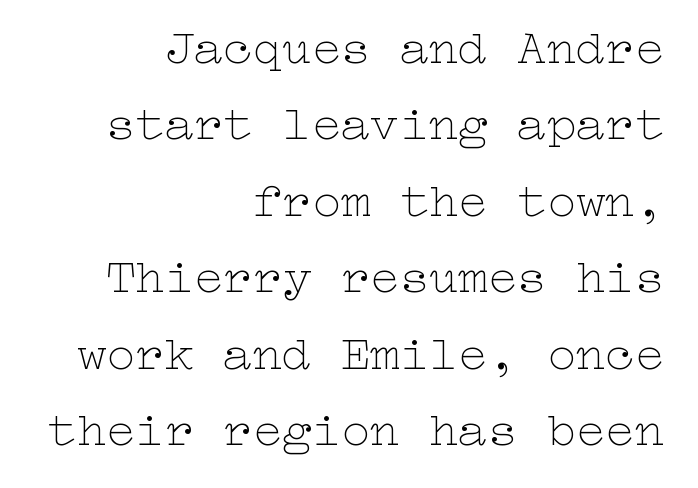
The image shows 49 px thin, wide type, upright; set right-aligned, normal line spacing (1.56x), normal letter spacing, not underlined; low stroke contrast and a medium x-height.
